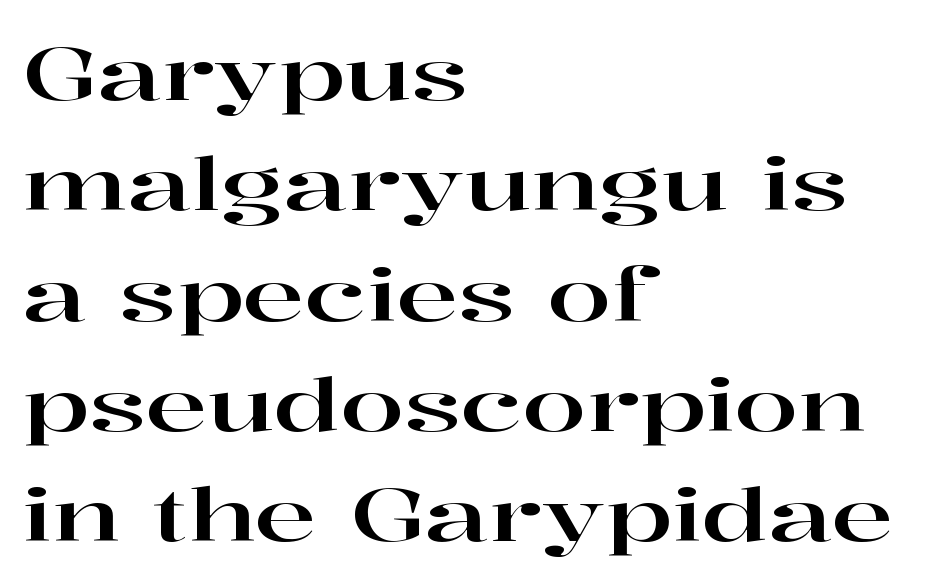
Q: Is the text italic (slanted)? A: No, it is upright.
Q: Is the typeface a serif or a sans-serif typeface? A: Serif.
Q: Is the text underlined? A: No.
Q: How is the paragraph aligned? A: Left-aligned.
Q: Is the spacing between letters normal or unusually wide? A: Normal.
Q: Is the spacing between lines tight, normal or loose? A: Normal.
Q: Width (condensed, normal, or wide)? A: Wide.
Q: Stroke contrast? A: High.
Q: x-height? A: Medium.
Q: Monospaced? A: No.
